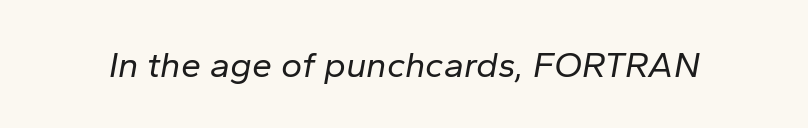
The image shows 36 px regular-weight type, italic (leaning right); set normal letter spacing, not underlined; low stroke contrast and a medium x-height.
